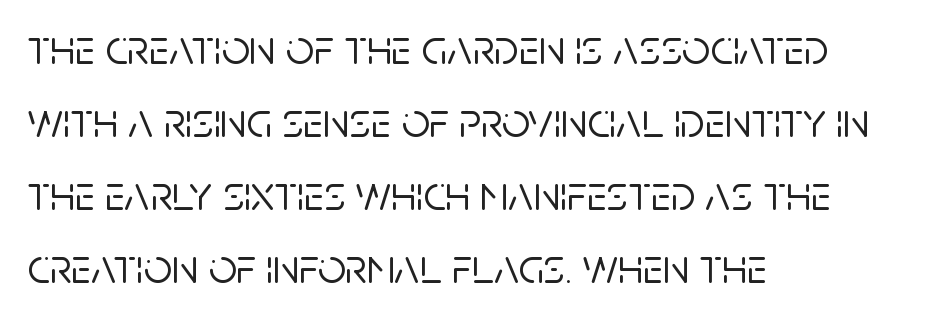
Letter spacing: default. Casual observation: everything's shoved over to the left. Does the type have serifs? No, each stem ends abruptly. Each row of text sits above clean, open space. Character widths vary here, with narrow letters taking less room than wide ones. The typography opts for an upright posture over an oblique one.
